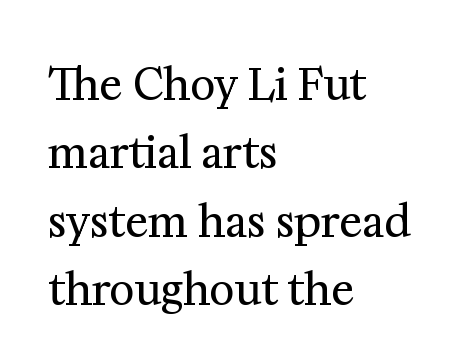
Q: Is the text bold? A: No.
Q: Is the text italic (slanted)? A: No, it is upright.
Q: Is the typeface a serif or a sans-serif typeface? A: Serif.
Q: Is the text underlined? A: No.
Q: How is the paragraph aligned? A: Left-aligned.
Q: Is the spacing between letters normal or unusually wide? A: Normal.
Q: Is the spacing between lines tight, normal or loose? A: Normal.
Q: Width (condensed, normal, or wide)? A: Normal.
Q: Stroke contrast? A: Medium.
Q: x-height? A: Medium.
Q: Monospaced? A: No.
